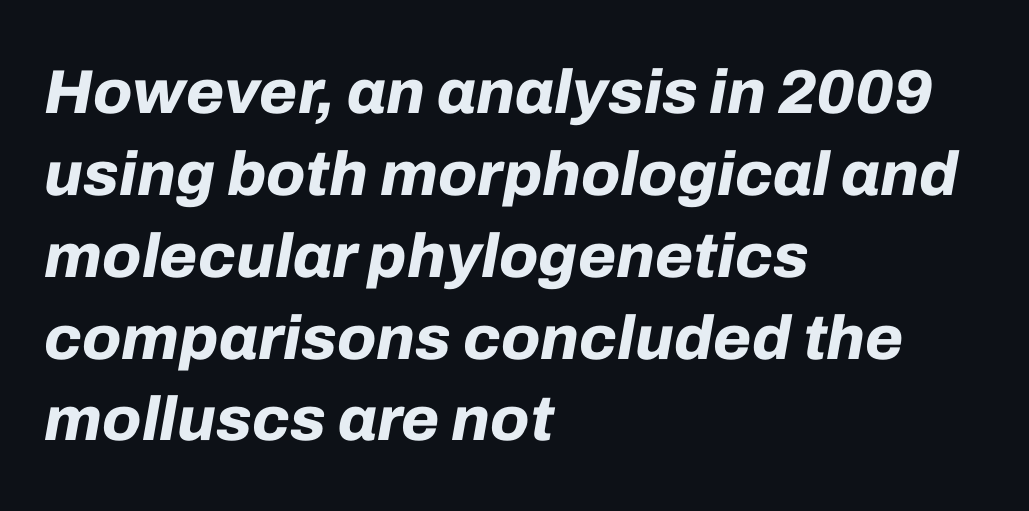
The image shows 62 px bold type, italic (leaning right); set left-aligned, normal line spacing (1.32x), normal letter spacing, not underlined; low stroke contrast and a medium x-height.
